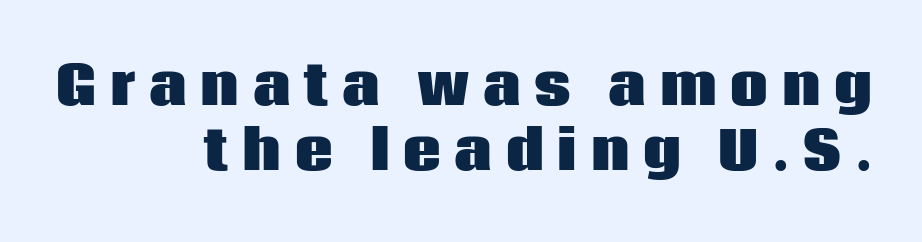
{"serif": "no", "italic": "no", "bold": "yes", "weight": "heavy", "width": "normal", "stroke_contrast": "low", "x_height": "large", "monospaced": "no", "underline": "no", "align": "right", "line_spacing_ratio": 1.23, "letter_spacing": "wide", "letter_spacing_em": 0.26, "glyph_px": 53}
